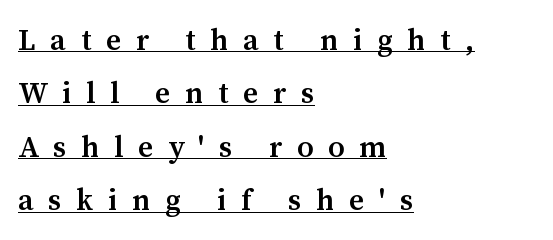
{"serif": "yes", "italic": "no", "bold": "semi", "weight": "semibold", "width": "normal", "stroke_contrast": "medium", "x_height": "medium", "monospaced": "no", "underline": "yes", "align": "left", "line_spacing_ratio": 1.78, "letter_spacing": "wide", "letter_spacing_em": 0.49, "glyph_px": 30}
